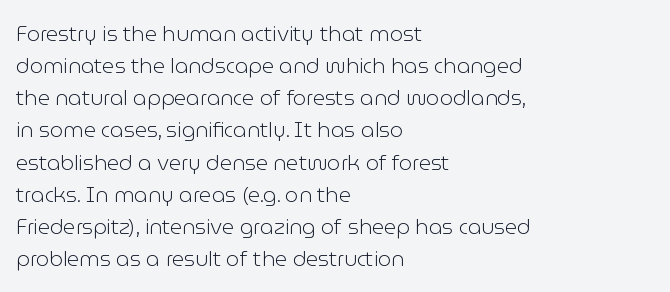
The image shows 21 px text type, upright; set left-aligned, normal line spacing (1.53x), normal letter spacing, not underlined.
